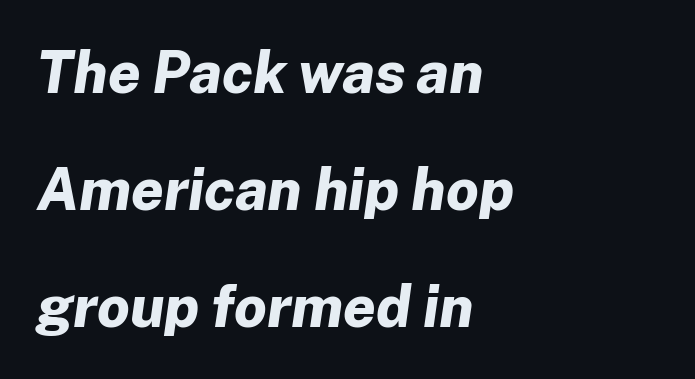
The image shows 58 px bold type, italic (leaning right); set left-aligned, loose line spacing (2.02x), normal letter spacing, not underlined; low stroke contrast and a medium x-height.
